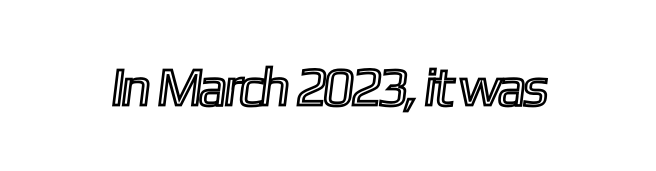
This sample uses plain, unmodified letter spacing. These lines are rendered in a variable-pitch font. A bare baseline throughout the passage.
